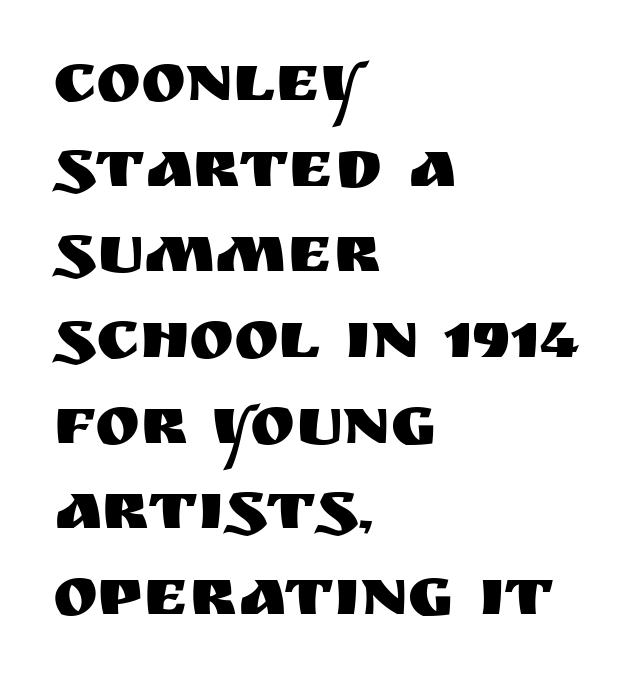
Q: Is the text italic (slanted)? A: No, it is upright.
Q: Is the typeface a serif or a sans-serif typeface? A: Sans-serif.
Q: Is the text underlined? A: No.
Q: How is the paragraph aligned? A: Left-aligned.
Q: Is the spacing between letters normal or unusually wide? A: Normal.
Q: Is the spacing between lines tight, normal or loose? A: Normal.
Q: Width (condensed, normal, or wide)? A: Normal.
Q: Stroke contrast? A: Medium.
Q: x-height? A: Large.
Q: Monospaced? A: No.
